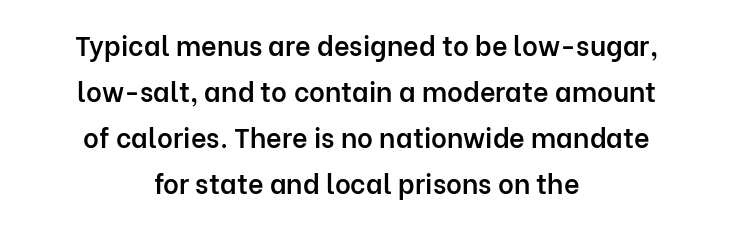
{"italic": "no", "bold": "semi", "underline": "no", "align": "center", "line_spacing": "normal", "line_spacing_ratio": 1.7, "letter_spacing": "normal", "letter_spacing_em": 0.0, "glyph_px": 27}
